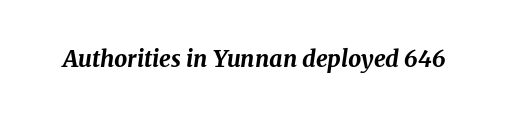
The image shows 23 px bold type, italic (leaning right); set normal letter spacing, not underlined.
